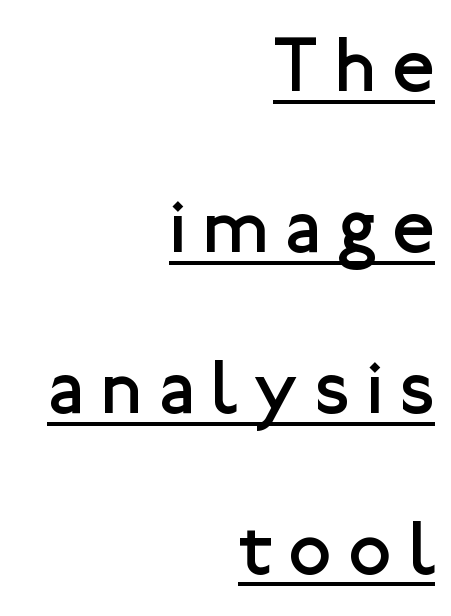
{"serif": "no", "italic": "no", "bold": "no", "weight": "regular", "width": "normal", "stroke_contrast": "low", "x_height": "medium", "monospaced": "no", "underline": "yes", "align": "right", "line_spacing": "loose", "line_spacing_ratio": 2.09, "letter_spacing": "wide", "letter_spacing_em": 0.23, "glyph_px": 77}
